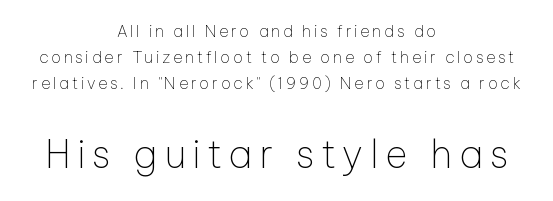
The image shows 39 px thin sans-serif type, upright; set centered, normal line spacing (1.61x), not underlined; the second (bottom) block is 2.44x larger; low stroke contrast and a medium x-height.
